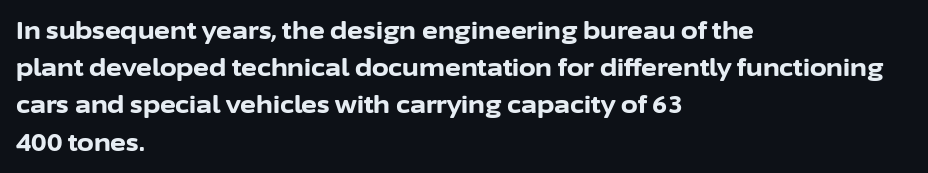
{"italic": "no", "bold": "yes", "underline": "no", "align": "left", "line_spacing": "normal", "line_spacing_ratio": 1.55, "letter_spacing": "normal", "letter_spacing_em": 0.0, "glyph_px": 24}
